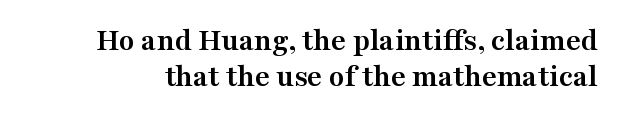
{"serif": "yes", "italic": "no", "bold": "yes", "weight": "semibold", "width": "wide", "stroke_contrast": "medium", "x_height": "medium", "monospaced": "no", "underline": "no", "line_spacing": "tight", "line_spacing_ratio": 1.12, "letter_spacing": "normal", "letter_spacing_em": 0.0, "glyph_px": 32}
